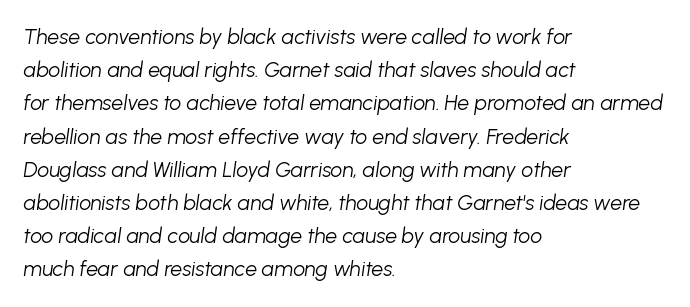
Q: Is the text bold? A: No.
Q: Is the text italic (slanted)? A: Yes, it leans right by about 8 degrees.
Q: Is the text underlined? A: No.
Q: How is the paragraph aligned? A: Left-aligned.
Q: Is the spacing between letters normal or unusually wide? A: Normal.
Q: Is the spacing between lines tight, normal or loose? A: Normal.
